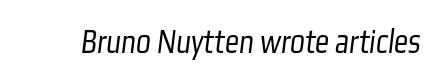
This reads as an unemphasized weight, regular at the heaviest. Has an underline been added? It has not. Observe the ordinary spacing: letters are neighbours, not strangers. This sample uses a sans-serif face.
